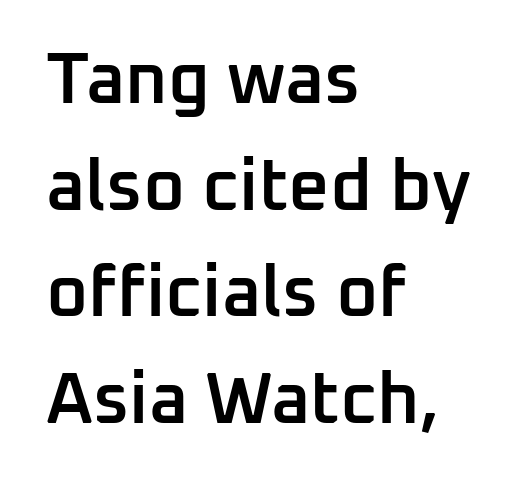
{"serif": "no", "italic": "no", "bold": "semi", "weight": "semibold", "width": "normal", "stroke_contrast": "low", "x_height": "medium", "monospaced": "no", "underline": "no", "align": "left", "line_spacing": "normal", "line_spacing_ratio": 1.48, "letter_spacing": "normal", "letter_spacing_em": 0.0, "glyph_px": 72}
